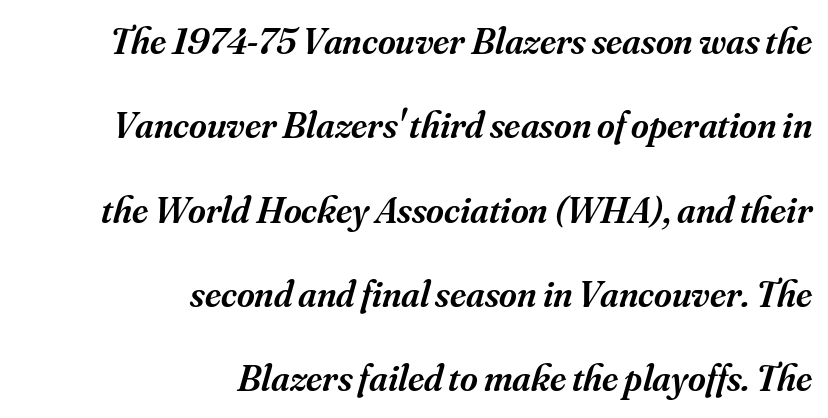
{"serif": "yes", "italic": "yes", "lean": "right", "slant_degrees": 16, "bold": "semi", "weight": "semibold", "width": "normal", "stroke_contrast": "medium", "x_height": "small", "monospaced": "no", "underline": "no", "align": "right", "line_spacing": "loose", "line_spacing_ratio": 2.22, "letter_spacing": "normal", "letter_spacing_em": 0.0, "glyph_px": 38}
